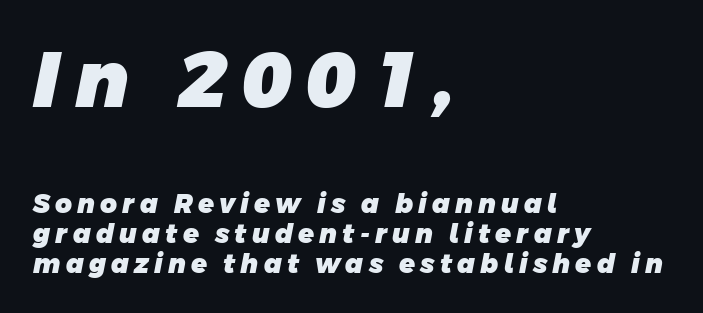
As a designer I'd log this as weight 700, bold. The passage shown is typeset with a sans-serif family. A clean baseline with only descenders dipping below it. The rendering shrinks the type as you move from the upper chunk to the lower. Note the varied advance widths — an 'i' is clearly narrower than an 'm'. The gaps between neighbouring characters are conspicuously large.
